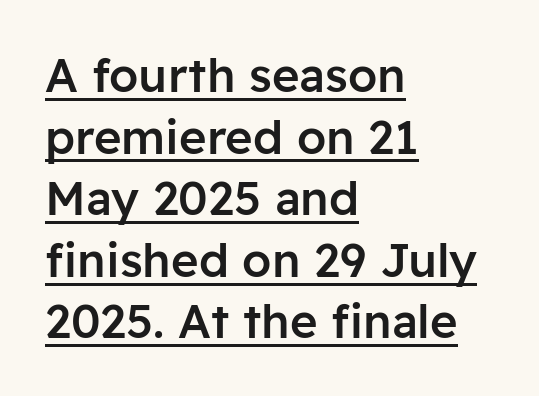
Q: Is the text bold? A: Semi-bold.
Q: Is the text italic (slanted)? A: No, it is upright.
Q: Is the typeface a serif or a sans-serif typeface? A: Sans-serif.
Q: Is the text underlined? A: Yes.
Q: How is the paragraph aligned? A: Left-aligned.
Q: Is the spacing between letters normal or unusually wide? A: Normal.
Q: Is the spacing between lines tight, normal or loose? A: Normal.
Q: Width (condensed, normal, or wide)? A: Normal.
Q: Stroke contrast? A: Low.
Q: x-height? A: Medium.
Q: Monospaced? A: No.
